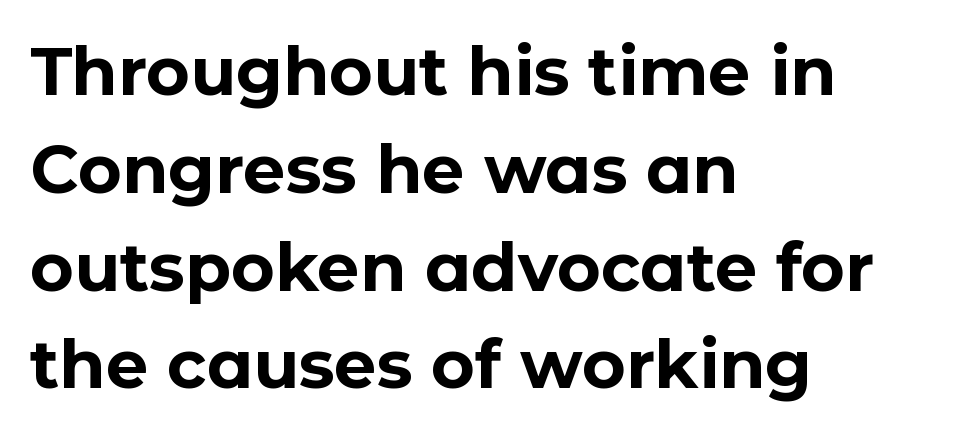
{"serif": "no", "italic": "no", "bold": "yes", "weight": "bold", "width": "normal", "stroke_contrast": "low", "x_height": "medium", "monospaced": "no", "underline": "no", "align": "left", "line_spacing": "normal", "line_spacing_ratio": 1.46, "letter_spacing": "normal", "letter_spacing_em": 0.0, "glyph_px": 67}
